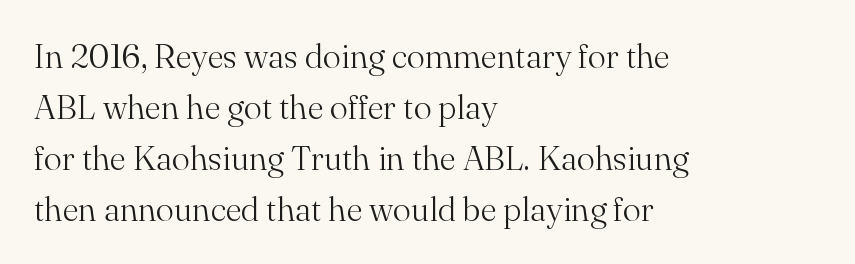
Italic: no, the glyphs are upright roman. Teacher's note: observe the even left margin — that is flush-left alignment. The lines sit at an ordinary, default distance from one another. Lines of text with bare space underneath. Examine the stroke ends and you'll spot serifs.
